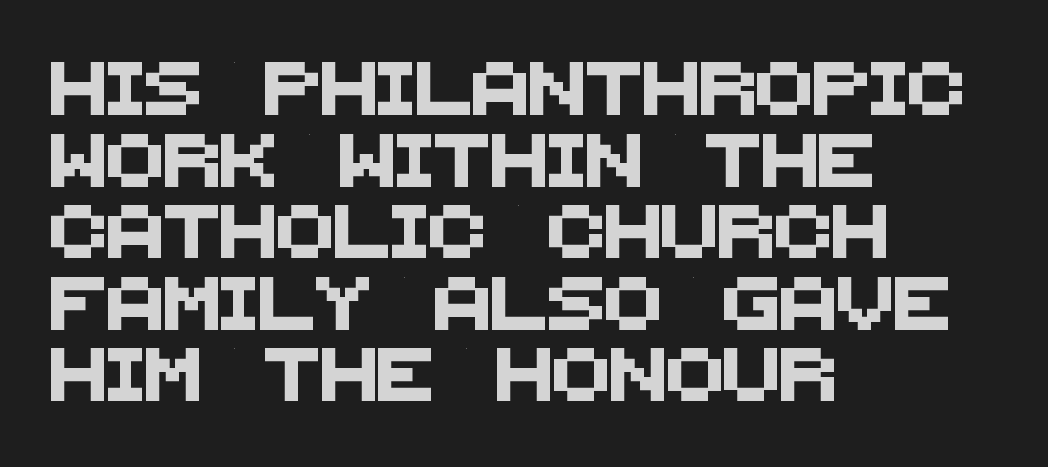
The image shows 53 px sans-serif type; set left-aligned, normal line spacing (1.35x), normal letter spacing, not underlined; medium stroke contrast and a large x-height.
